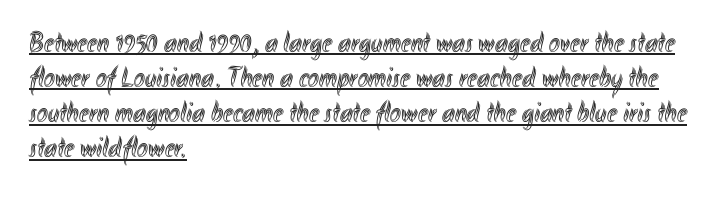
Q: Is the text italic (slanted)? A: Yes.
Q: Is the text underlined? A: Yes.
Q: How is the paragraph aligned? A: Left-aligned.
Q: Is the spacing between letters normal or unusually wide? A: Normal.
Q: Width (condensed, normal, or wide)? A: Condensed.
Q: x-height? A: Small.
Q: Monospaced? A: No.
